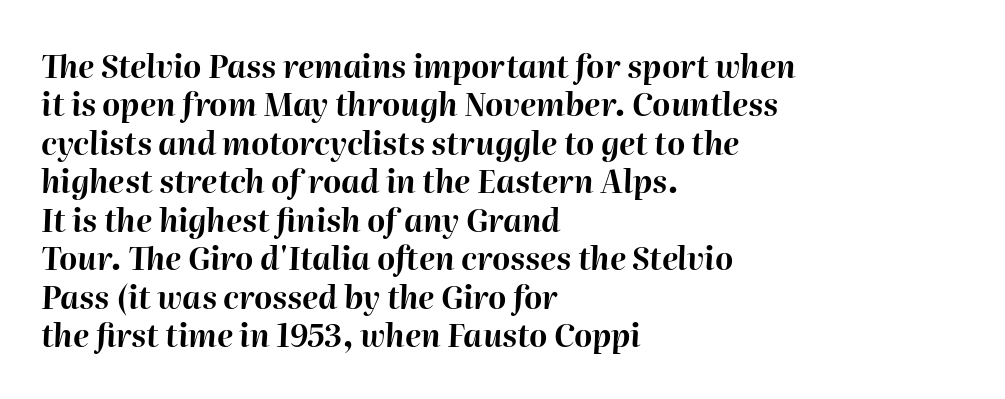
The image shows 31 px bold type, italic (leaning right); set left-aligned, line spacing 1.24x, normal letter spacing, not underlined; high stroke contrast and a medium x-height.
